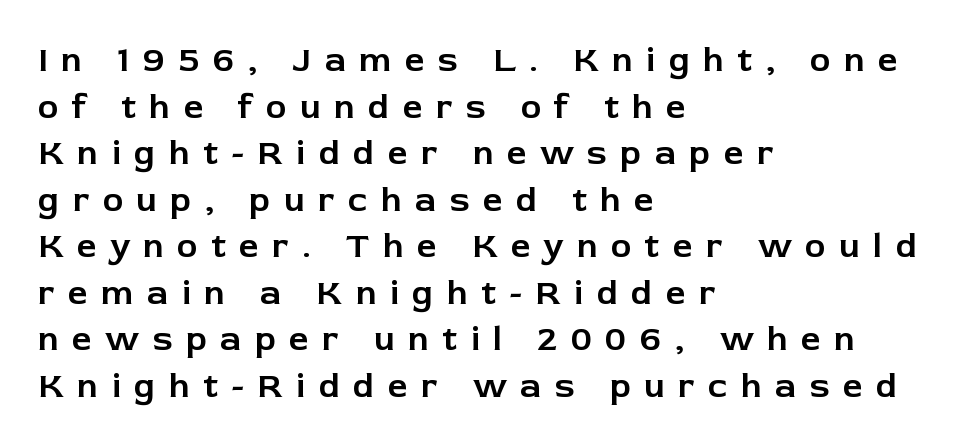
This sample has the flowing, uneven cadence of proportional lettering. The passage is arranged the way most books set body copy — flush left. Bare-footed words on every line. The space between consecutive lines is moderate. In terms of letterform style, serifs are entirely absent.
